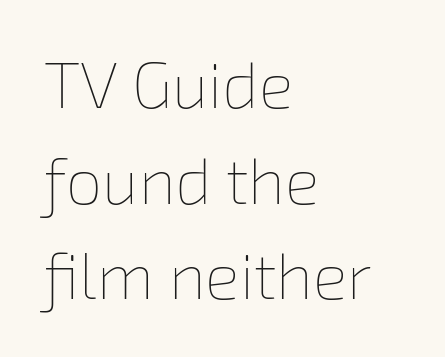
Do the characters align in a grid? No, the font is proportional. A classic flush-left, rag-right setting is used for this passage. Students, observe: this is what conventionally led text looks like. Weight class: somewhere from thin through regular. The zone under the glyphs is completely vacant.
